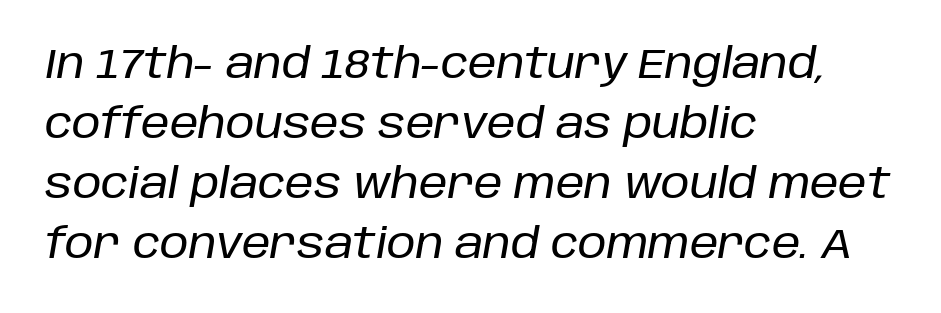
The image shows 41 px text type, italic (leaning right); set left-aligned, normal line spacing (1.46x), normal letter spacing, not underlined; low stroke contrast and a large x-height.
